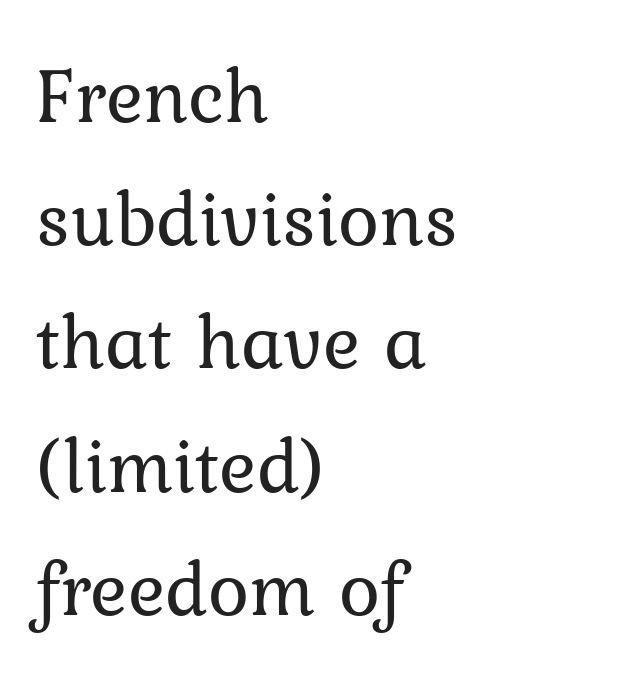
Q: Is the text bold? A: No.
Q: Is the text italic (slanted)? A: No, it is upright.
Q: Is the typeface a serif or a sans-serif typeface? A: Serif.
Q: Is the text underlined? A: No.
Q: How is the paragraph aligned? A: Left-aligned.
Q: Is the spacing between letters normal or unusually wide? A: Normal.
Q: Is the spacing between lines tight, normal or loose? A: Normal.
Q: Width (condensed, normal, or wide)? A: Normal.
Q: Stroke contrast? A: Low.
Q: x-height? A: Medium.
Q: Monospaced? A: No.
